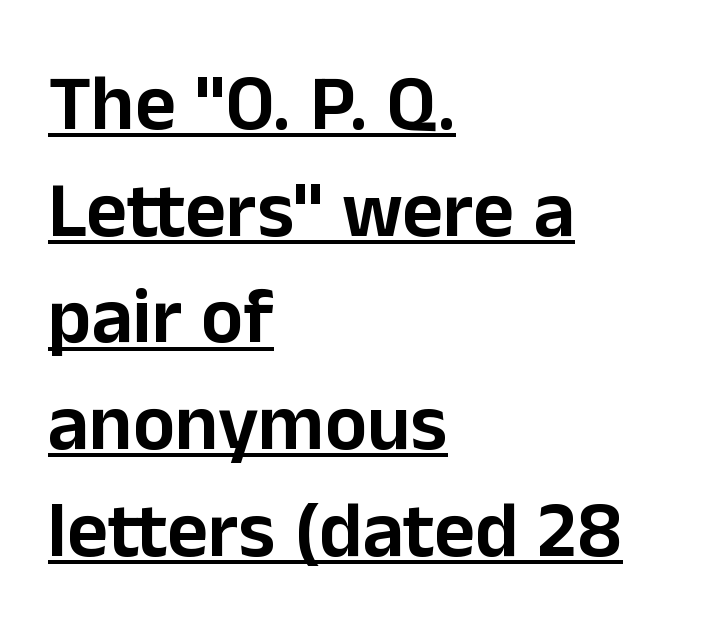
Proportional: the letters do not fall into vertical columns. A typesetter would call this zero additional tracking. Vertical strokes here are truly vertical. Regarding serifs, this sample does without them. In CSS terms this would be text-align: left.
